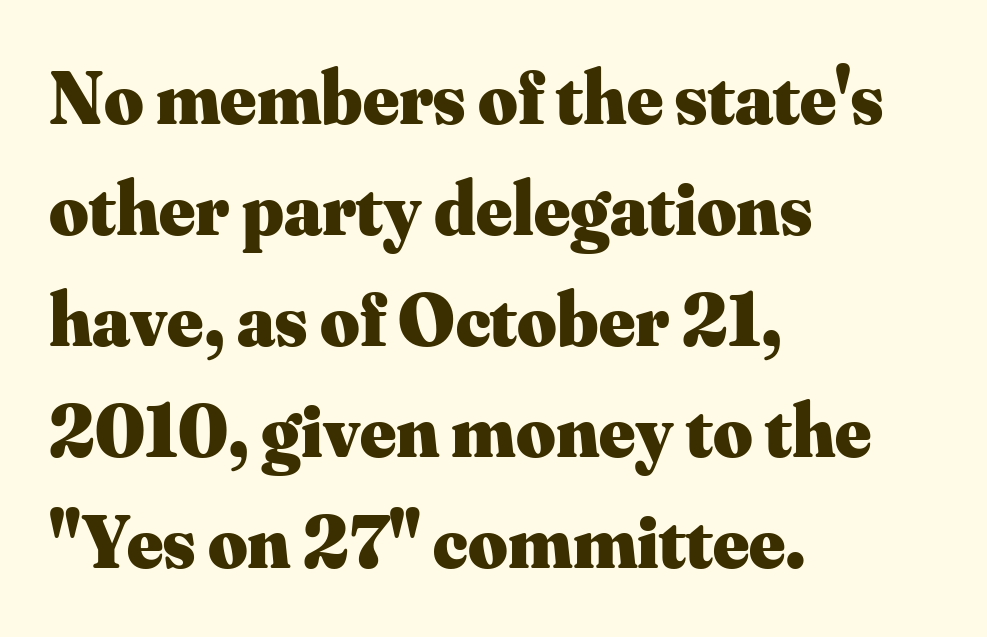
Horizontal bands of white between lines are of average thickness. A serif font was chosen for this passage. Rendered with straight, roman letterforms. Caption: standard tracking, unaltered.
